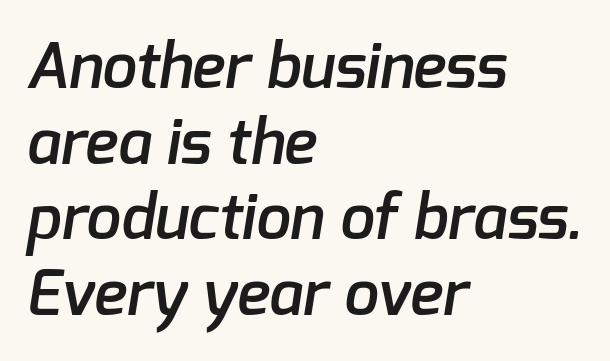
The image shows 62 px semibold sans-serif type; set left-aligned, line spacing 1.22x, normal letter spacing, not underlined; low stroke contrast and a medium x-height.
